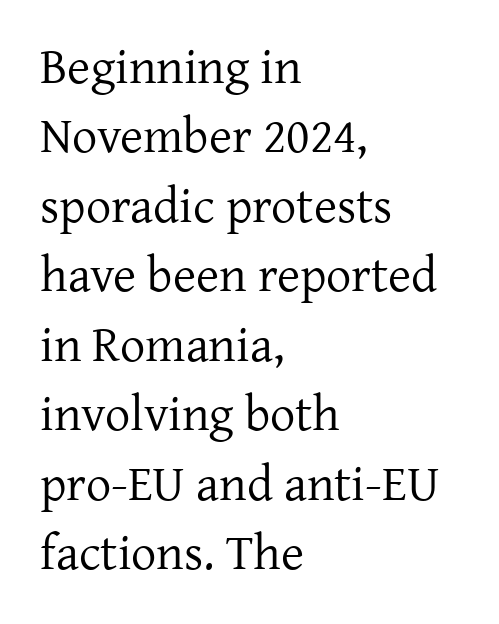
Q: Is the text bold? A: No.
Q: Is the text italic (slanted)? A: No, it is upright.
Q: Is the typeface a serif or a sans-serif typeface? A: Serif.
Q: Is the text underlined? A: No.
Q: How is the paragraph aligned? A: Left-aligned.
Q: Is the spacing between letters normal or unusually wide? A: Normal.
Q: Is the spacing between lines tight, normal or loose? A: Normal.
Q: Width (condensed, normal, or wide)? A: Normal.
Q: Stroke contrast? A: Low.
Q: x-height? A: Medium.
Q: Monospaced? A: No.
